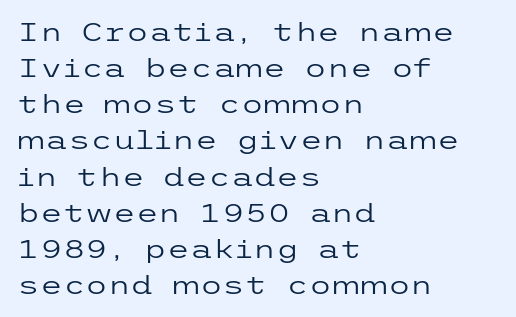
Q: Is the text bold? A: No.
Q: Is the text italic (slanted)? A: No, it is upright.
Q: Is the text underlined? A: No.
Q: How is the paragraph aligned? A: Left-aligned.
Q: Is the spacing between letters normal or unusually wide? A: Normal.
Q: Is the spacing between lines tight, normal or loose? A: Normal.
